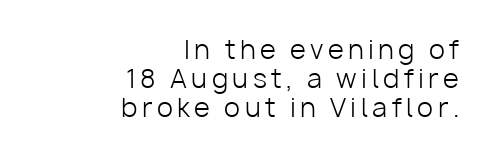
{"italic": "no", "bold": "no", "underline": "no", "align": "right", "line_spacing": "tight", "line_spacing_ratio": 1.11, "glyph_px": 26}
